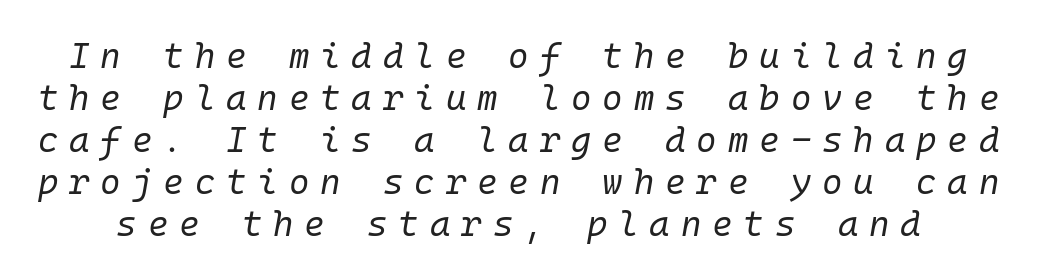
Short note: letters widely spaced. Unmarked baselines from the first word to the last. An italicized treatment has been applied to the whole sample. Looks like terminal output: every glyph gets an equal slot.
